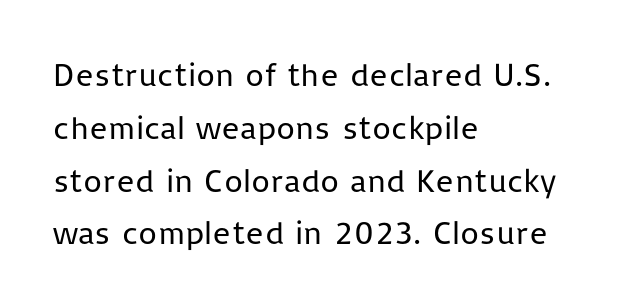
Q: Is the text bold? A: No.
Q: Is the text italic (slanted)? A: No, it is upright.
Q: Is the typeface a serif or a sans-serif typeface? A: Sans-serif.
Q: Is the text underlined? A: No.
Q: How is the paragraph aligned? A: Left-aligned.
Q: Is the spacing between letters normal or unusually wide? A: Normal.
Q: Is the spacing between lines tight, normal or loose? A: Normal.
Q: Width (condensed, normal, or wide)? A: Normal.
Q: Stroke contrast? A: Low.
Q: x-height? A: Medium.
Q: Monospaced? A: No.
